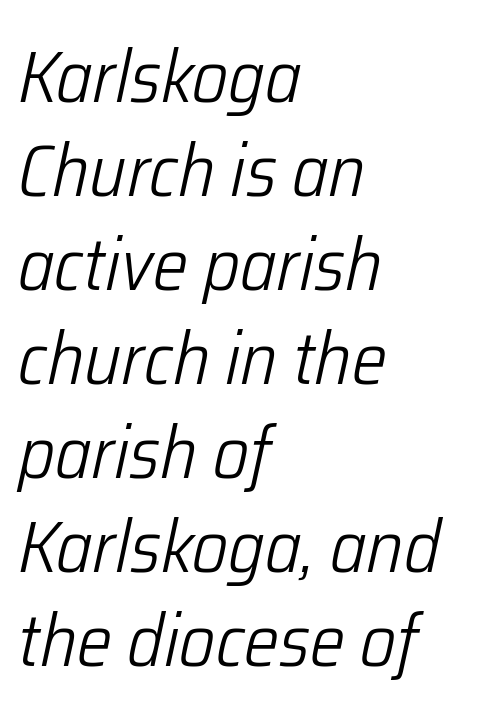
{"italic": "yes", "lean": "right", "slant_degrees": 12, "bold": "no", "weight": "light", "width": "condensed", "stroke_contrast": "low", "x_height": "medium", "monospaced": "no", "underline": "no", "align": "left", "line_spacing": "normal", "line_spacing_ratio": 1.27, "letter_spacing": "normal", "letter_spacing_em": 0.0, "glyph_px": 74}
